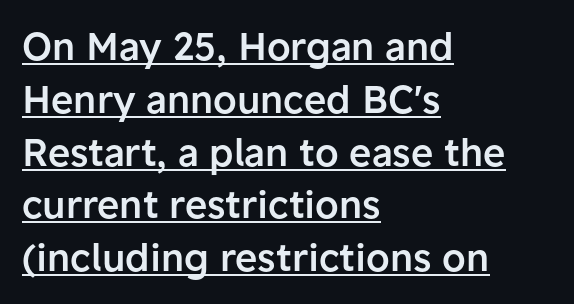
This sample has the flowing, uneven cadence of proportional lettering. The leading is moderate, giving the passage an even texture. Posture: vertical. The rag falls on the right side of this text block.
